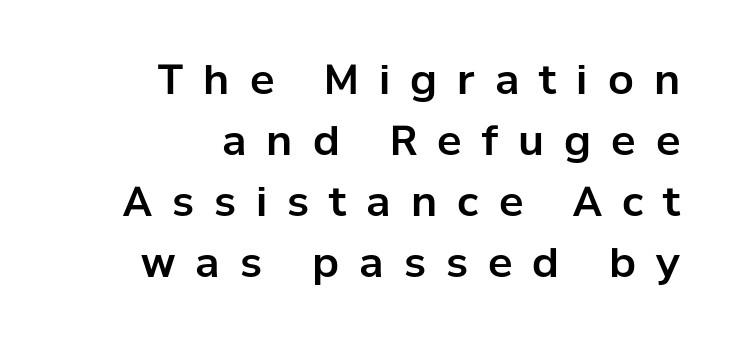
Does the lettering tilt? It doesn't — this is upright. Look at the tracking — it's clearly loosened, letters drifting apart. The vertical gap from one line to the next is medium. The passage shown is not underscored anywhere. The face used here is proportionally spaced, like ordinary book or web type.
